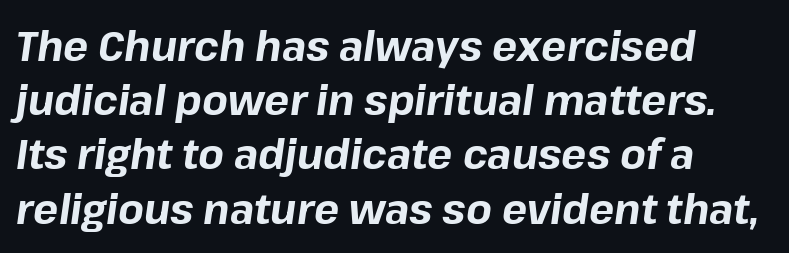
Q: Is the text bold? A: Yes.
Q: Is the text italic (slanted)? A: Yes, it leans right by about 8 degrees.
Q: Is the text underlined? A: No.
Q: How is the paragraph aligned? A: Left-aligned.
Q: Is the spacing between letters normal or unusually wide? A: Normal.
Q: Is the spacing between lines tight, normal or loose? A: Normal.
Q: Width (condensed, normal, or wide)? A: Normal.
Q: Stroke contrast? A: Low.
Q: x-height? A: Medium.
Q: Monospaced? A: No.
